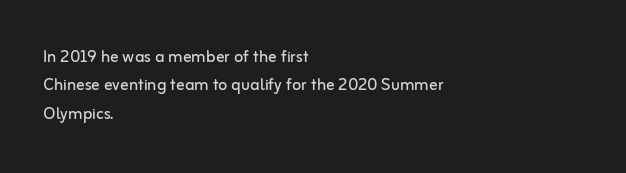
{"italic": "no", "bold": "no", "underline": "no", "align": "left", "line_spacing": "normal", "line_spacing_ratio": 1.35, "letter_spacing": "normal", "letter_spacing_em": 0.0, "glyph_px": 21}
